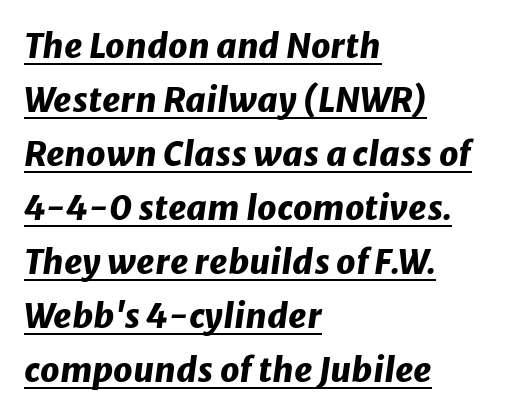
{"italic": "yes", "lean": "right", "slant_degrees": 8, "bold": "yes", "weight": "heavy", "width": "normal", "stroke_contrast": "low", "x_height": "medium", "monospaced": "no", "underline": "yes", "align": "left", "line_spacing": "normal", "line_spacing_ratio": 1.59, "letter_spacing": "normal", "letter_spacing_em": 0.0, "glyph_px": 34}
